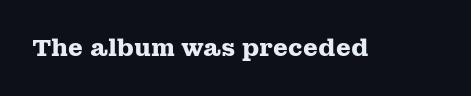
What stands out about the letter spacing? Nothing — it is the standard amount. Upright lettering throughout. Bold? Absolutely — the strokes are thick and heavy. The glyphs are unaccompanied by any horizontal stroke below them.
